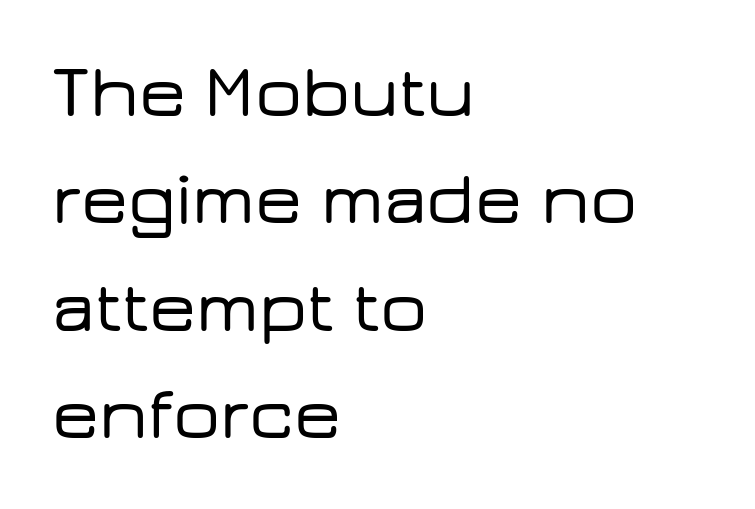
The image shows 74 px wide sans-serif type, upright; set left-aligned, normal line spacing (1.45x), normal letter spacing, not underlined; low stroke contrast and a medium x-height.
